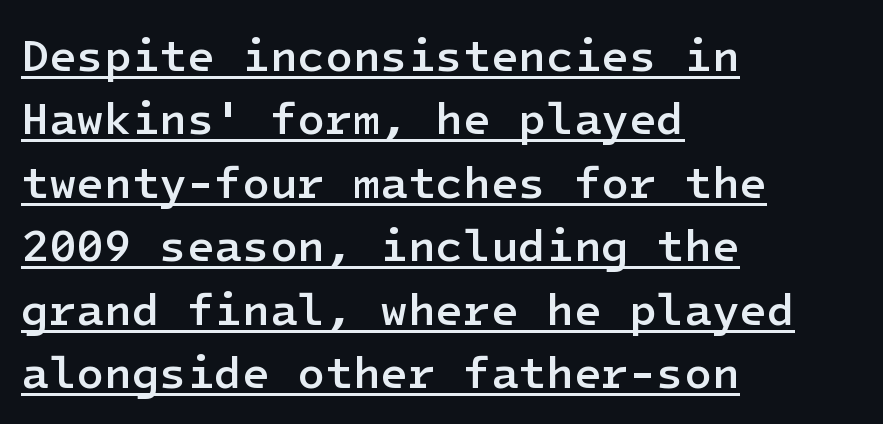
Q: Is the text bold? A: Semi-bold.
Q: Is the text italic (slanted)? A: No, it is upright.
Q: Is the typeface a serif or a sans-serif typeface? A: Sans-serif.
Q: Is the text underlined? A: Yes.
Q: How is the paragraph aligned? A: Left-aligned.
Q: Is the spacing between letters normal or unusually wide? A: Normal.
Q: Is the spacing between lines tight, normal or loose? A: Normal.
Q: Width (condensed, normal, or wide)? A: Normal.
Q: Stroke contrast? A: Low.
Q: x-height? A: Medium.
